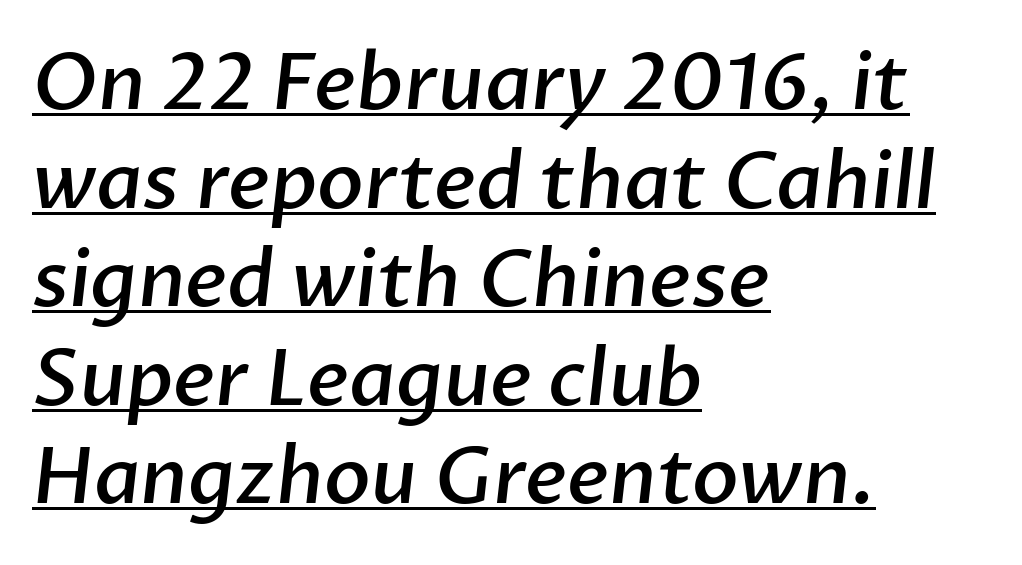
{"serif": "no", "bold": "semi", "weight": "semibold", "width": "normal", "stroke_contrast": "low", "x_height": "medium", "monospaced": "no", "underline": "yes", "align": "left", "line_spacing": "normal", "line_spacing_ratio": 1.28, "letter_spacing": "normal", "letter_spacing_em": 0.0, "glyph_px": 77}
